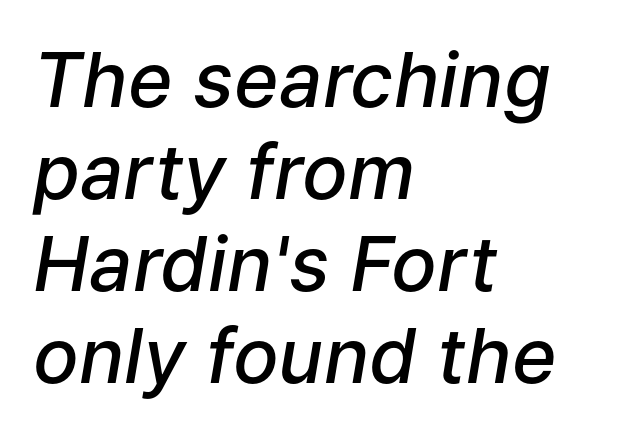
The image shows 76 px semibold type, italic (leaning right); set left-aligned, line spacing 1.21x, normal letter spacing, not underlined; low stroke contrast and a medium x-height.
